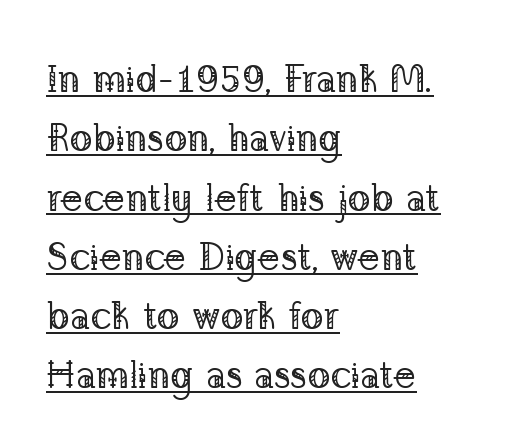
Words appear dense and cohesive because spacing is normal. Posture: straight, roman, zero tilt. Alignment: flush left. Quick note: interline space is typical. You could not count columns in this text — the font is proportionally spaced.
